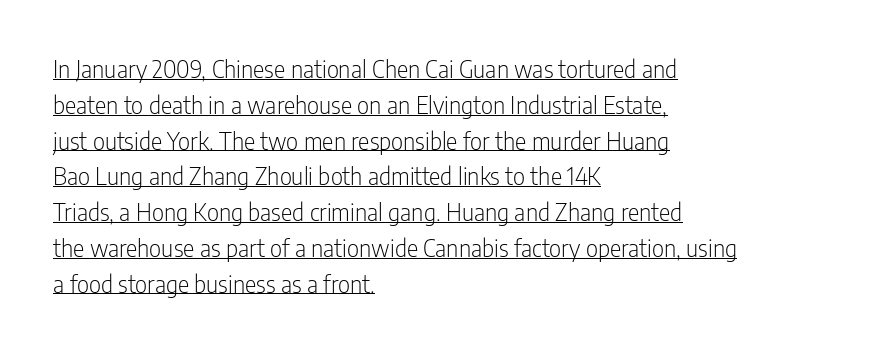
The image shows 24 px text type, upright; set left-aligned, normal line spacing (1.49x), normal letter spacing, underlined.
